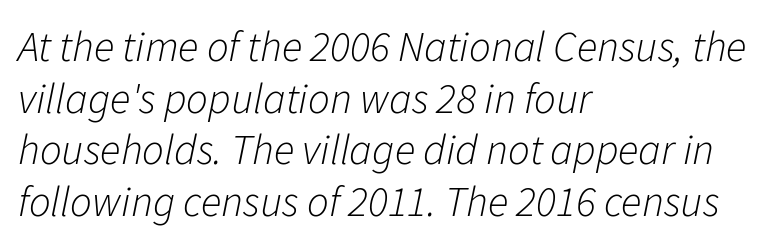
The image shows 43 px light type, italic (leaning right); set left-aligned, line spacing 1.2x, normal letter spacing, not underlined; low stroke contrast and a medium x-height.
